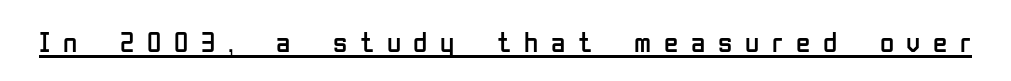
Q: Is the text bold? A: No.
Q: Is the text italic (slanted)? A: No, it is upright.
Q: Is the typeface a serif or a sans-serif typeface? A: Sans-serif.
Q: Is the text underlined? A: Yes.
Q: Is the spacing between letters normal or unusually wide? A: Unusually wide.
Q: Width (condensed, normal, or wide)? A: Condensed.
Q: Stroke contrast? A: Low.
Q: x-height? A: Medium.
Q: Monospaced? A: No.
